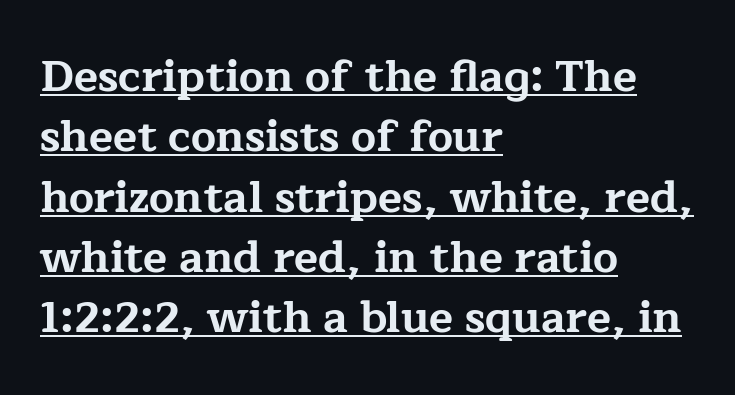
Notice how descenders clear the ascenders below comfortably — that's standard leading. These lines are rendered in a variable-pitch font. You'd pick this weight for a headline — it's a proper bold. Note: serifs present on the glyphs.
